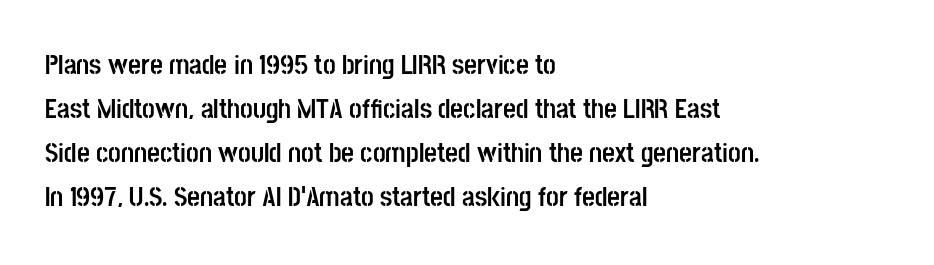
Vertical spacing — default. Compared with typical body copy, the letter spacing here is the same. Every stem runs plumb, perpendicular to the baseline. These lines are rendered in a variable-pitch font. Each glyph is drawn with heavy, bold strokes.
